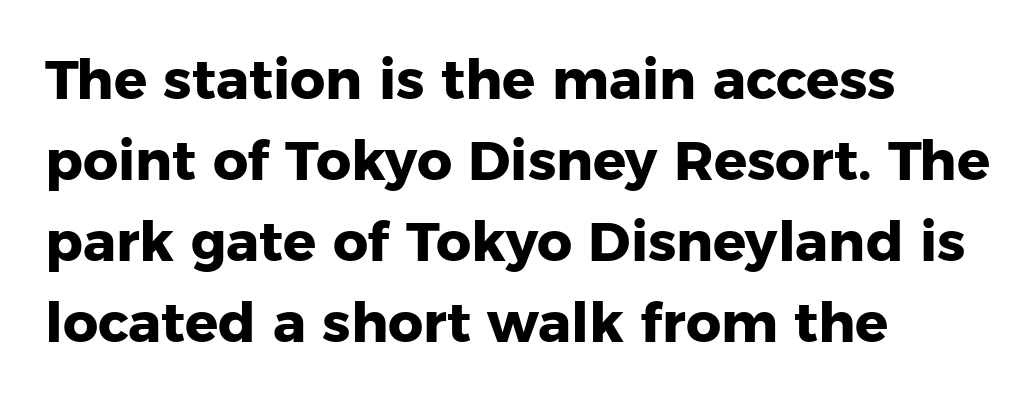
The paragraph shown leans on its left margin. Posture: upright roman. Honestly, there is no underline to notice here at all. The letters carry no serifs — their stems end cleanly without finishing strokes. The vertical gap from one line to the next is medium. Each letter keeps its own natural width here, so spacing adapts to shape.
